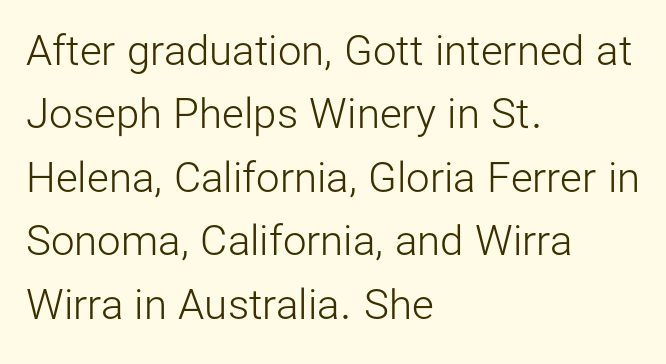
Q: Is the text bold? A: No.
Q: Is the text italic (slanted)? A: No, it is upright.
Q: Is the typeface a serif or a sans-serif typeface? A: Sans-serif.
Q: Is the text underlined? A: No.
Q: How is the paragraph aligned? A: Left-aligned.
Q: Is the spacing between letters normal or unusually wide? A: Normal.
Q: Is the spacing between lines tight, normal or loose? A: Normal.
Q: Width (condensed, normal, or wide)? A: Normal.
Q: Stroke contrast? A: Low.
Q: x-height? A: Medium.
Q: Monospaced? A: No.
